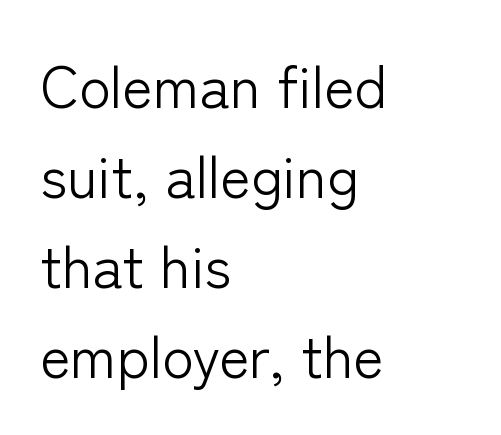
Notice how the passage keeps a crisp vertical edge on the left only. In terms of letterspacing, this is plain default setting. The strip under each line holds only bare page. Each new line begins a customary step beneath the previous one.
